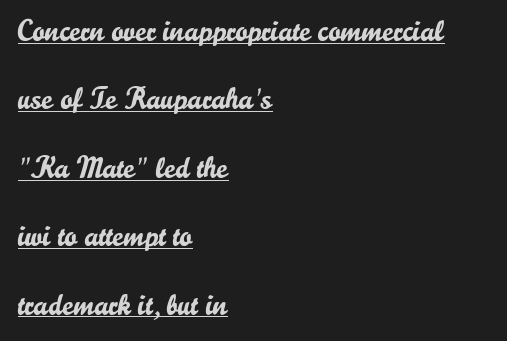
Q: Is the text italic (slanted)? A: Yes.
Q: Is the typeface a serif or a sans-serif typeface? A: Sans-serif.
Q: Is the text underlined? A: Yes.
Q: How is the paragraph aligned? A: Left-aligned.
Q: Is the spacing between letters normal or unusually wide? A: Normal.
Q: Is the spacing between lines tight, normal or loose? A: Loose.
Q: Width (condensed, normal, or wide)? A: Normal.
Q: Stroke contrast? A: Low.
Q: x-height? A: Small.
Q: Monospaced? A: No.
